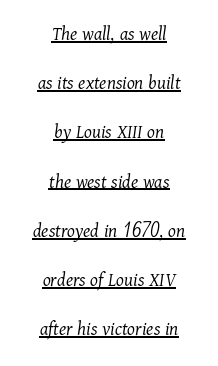
{"italic": "yes", "lean": "right", "slant_degrees": 11, "bold": "no", "underline": "yes", "align": "center", "line_spacing": "loose", "line_spacing_ratio": 2.46, "letter_spacing": "normal", "letter_spacing_em": 0.0, "glyph_px": 20}
